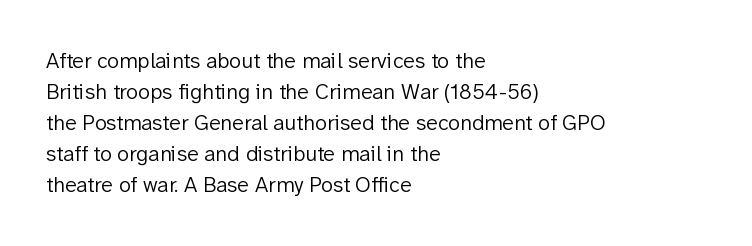
The words here are not underlined. Default kerning and tracking; the words read as compact shapes. The paragraph shown leans on its left margin. Posture: straight, roman, zero tilt. Vertical stems look standard width or narrower in stroke. Vertical spacing — default.
